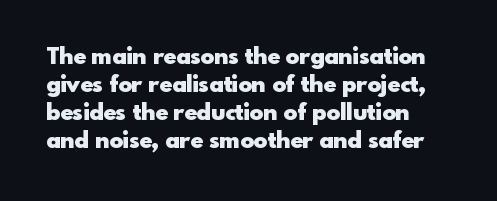
Q: Is the text bold? A: Yes.
Q: Is the text italic (slanted)? A: No, it is upright.
Q: Is the text underlined? A: No.
Q: How is the paragraph aligned? A: Left-aligned.
Q: Is the spacing between letters normal or unusually wide? A: Normal.
